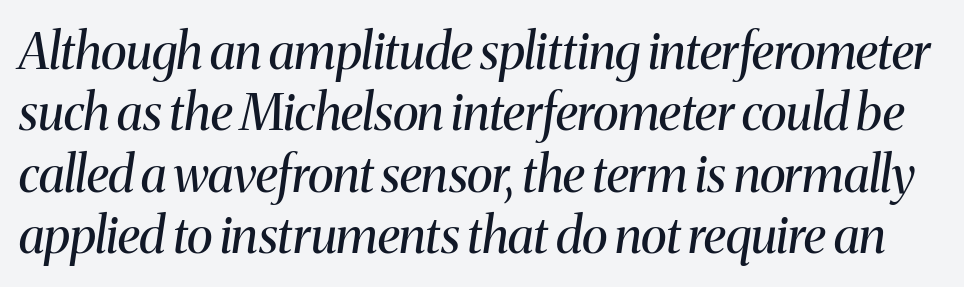
A typesetter would mark this as italic. Varying glyph widths throughout — classic text-font behaviour. The area under the type is left untouched. Observe the serifs anchoring each vertical stroke in this sample. Heaviness? Minimal to ordinary, like unemphasized prose.
